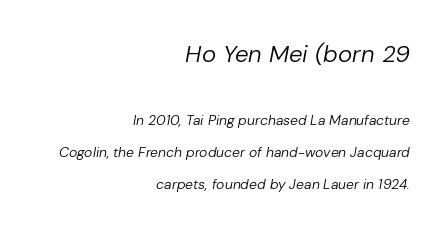
The image shows 24 px text type, italic (leaning right); set right-aligned, loose line spacing (2.26x), normal letter spacing, not underlined; the first (top) block is 1.71x larger.
